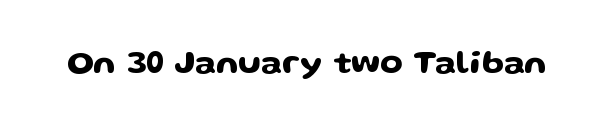
{"serif": "no", "italic": "no", "width": "wide", "stroke_contrast": "low", "x_height": "medium", "monospaced": "no", "underline": "no", "letter_spacing": "normal", "letter_spacing_em": 0.0, "glyph_px": 33}
